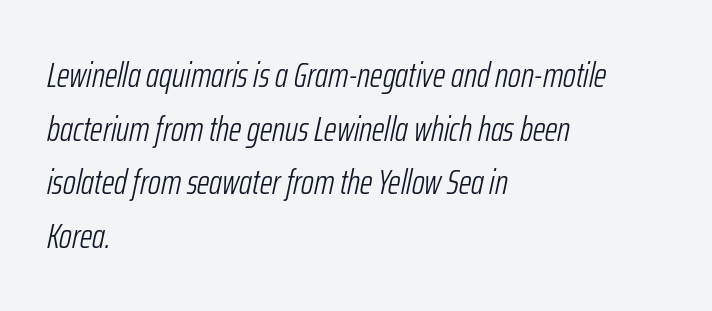
A clean baseline with only descenders dipping below it. Does extra space separate the letters? No, they use regular spacing. The weight tops out at a normal text grade. The vertical gap from one line to the next is medium.
